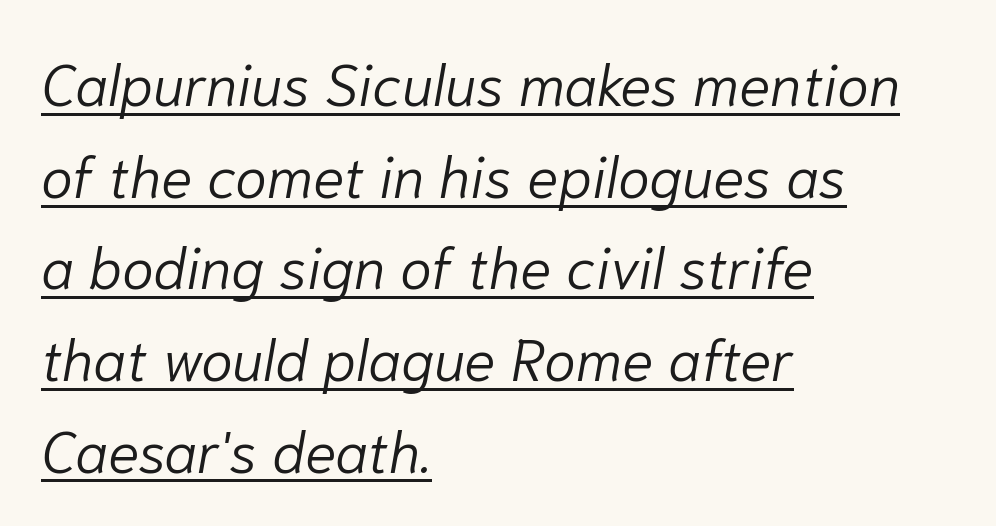
The image shows 58 px light type, italic (leaning right); set left-aligned, normal line spacing (1.58x), normal letter spacing, underlined; low stroke contrast and a medium x-height.
